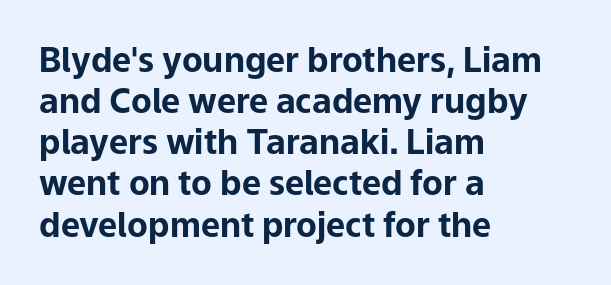
The image shows 34 px bold sans-serif type, upright; set left-aligned, line spacing 1.21x, normal letter spacing, not underlined; low stroke contrast and a medium x-height.
